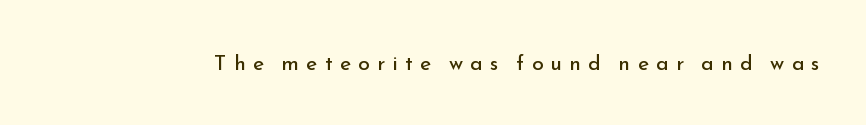
{"italic": "no", "bold": "no", "underline": "no", "letter_spacing": "wide", "letter_spacing_em": 0.35, "glyph_px": 21}
